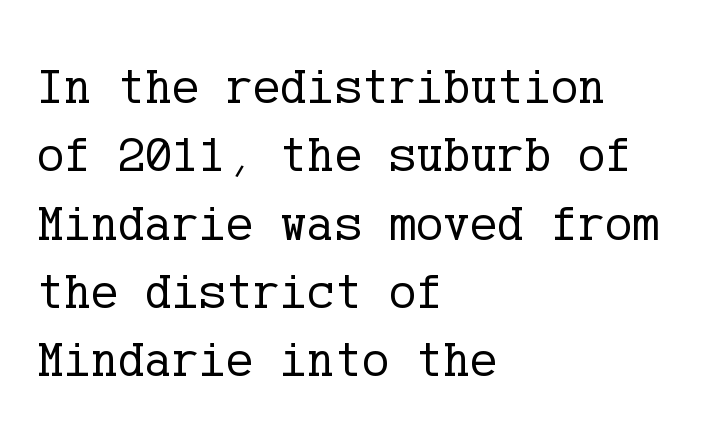
The image shows 51 px regular-weight serif type, upright; set left-aligned, normal line spacing (1.34x), normal letter spacing, not underlined; low stroke contrast and a medium x-height.
